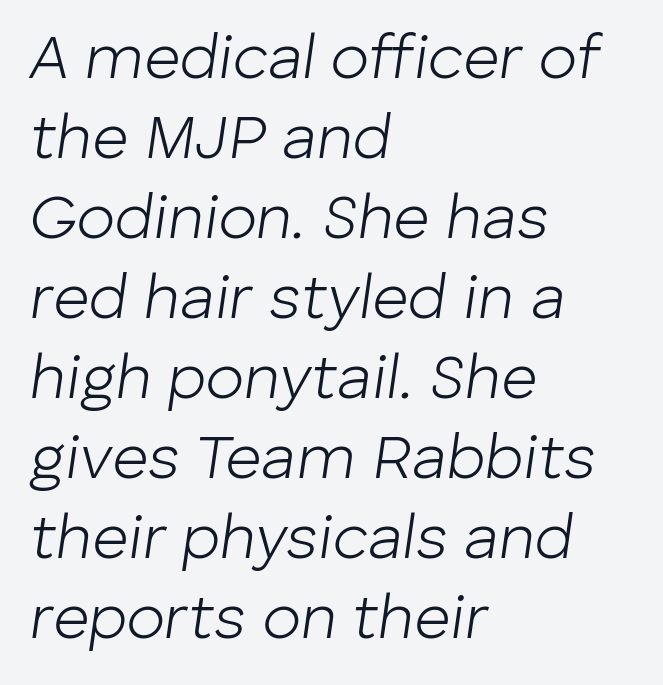
The image shows 63 px light type, italic (leaning right); set left-aligned, normal line spacing (1.27x), normal letter spacing, not underlined; low stroke contrast and a medium x-height.
